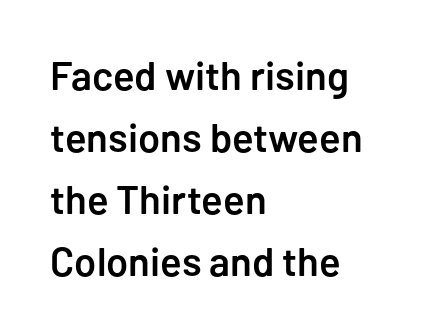
The image shows 40 px semibold sans-serif type, upright; set left-aligned, normal line spacing (1.55x), normal letter spacing, not underlined; low stroke contrast and a medium x-height.
